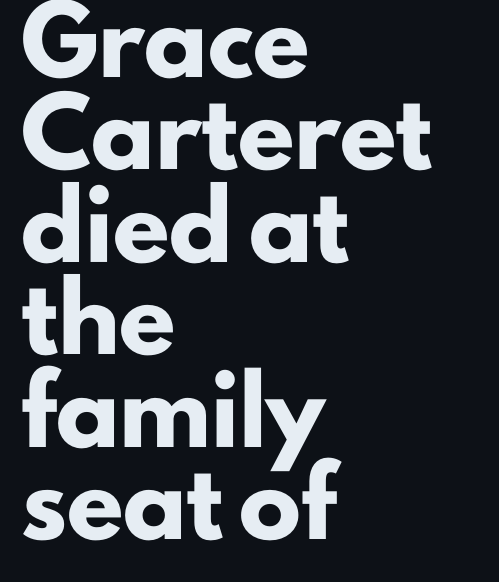
This is the regular roman posture of the typeface. Here the designer chose a conventional face with non-uniform glyph widths. The string is rendered with underlining switched off. Heavy-handed strokes throughout: this text is bold. The setting favours the left margin, as ordinary paragraphs usually do.
